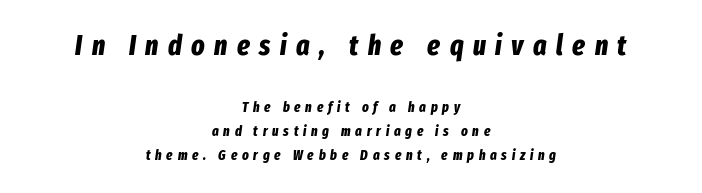
The image shows 28 px bold, condensed type, italic (leaning right); set centered, line spacing 1.71x, unusually wide letter spacing (+0.34 em), not underlined; the first (top) block is 2.0x larger; low stroke contrast and a medium x-height.
